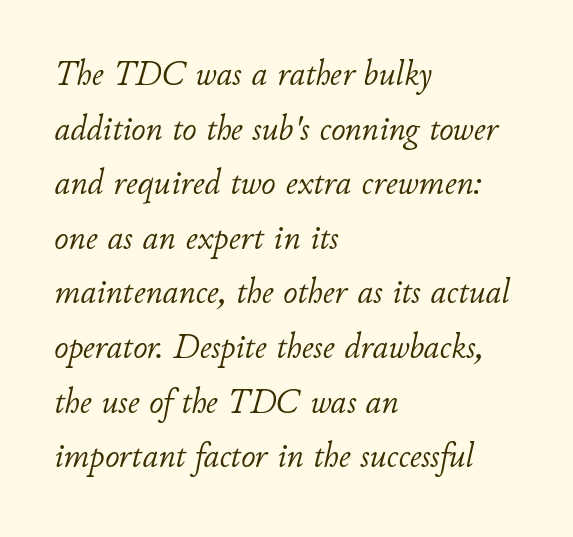
{"italic": "yes", "lean": "right", "slant_degrees": 11, "bold": "no", "weight": "light", "width": "normal", "stroke_contrast": "low", "x_height": "small", "monospaced": "no", "underline": "no", "align": "left", "line_spacing": "normal", "line_spacing_ratio": 1.56, "letter_spacing": "normal", "letter_spacing_em": 0.0, "glyph_px": 35}
